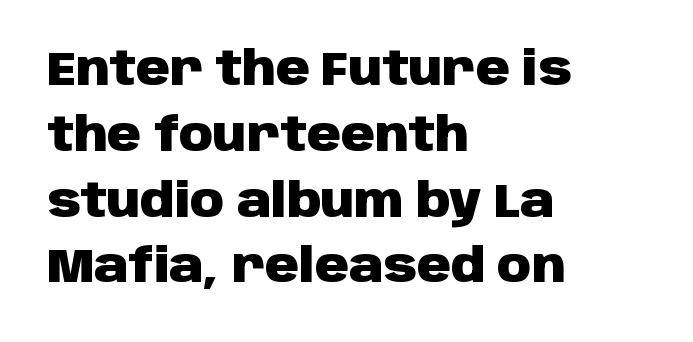
{"serif": "no", "italic": "no", "bold": "yes", "weight": "heavy", "width": "normal", "stroke_contrast": "low", "x_height": "large", "monospaced": "no", "underline": "no", "align": "left", "line_spacing": "normal", "line_spacing_ratio": 1.4, "letter_spacing": "normal", "letter_spacing_em": 0.0, "glyph_px": 47}
